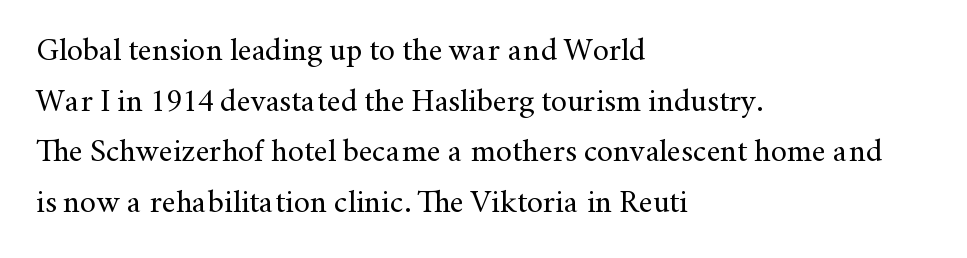
The image shows 32 px regular-weight serif type, upright; set left-aligned, normal line spacing (1.58x), normal letter spacing, not underlined; medium stroke contrast and a small x-height.
